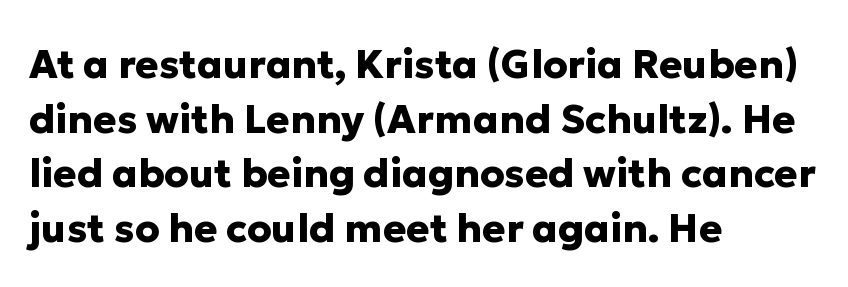
Q: Is the text bold? A: Yes.
Q: Is the text italic (slanted)? A: No, it is upright.
Q: Is the typeface a serif or a sans-serif typeface? A: Sans-serif.
Q: Is the text underlined? A: No.
Q: How is the paragraph aligned? A: Left-aligned.
Q: Is the spacing between letters normal or unusually wide? A: Normal.
Q: Is the spacing between lines tight, normal or loose? A: Normal.
Q: Width (condensed, normal, or wide)? A: Normal.
Q: Stroke contrast? A: Low.
Q: x-height? A: Medium.
Q: Monospaced? A: No.
